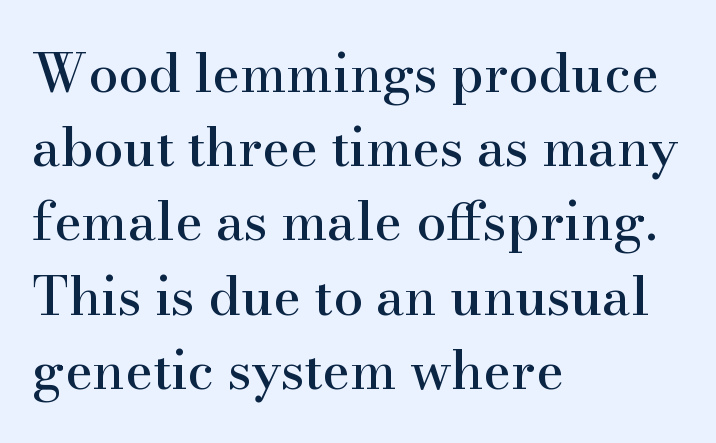
Q: Is the text italic (slanted)? A: No, it is upright.
Q: Is the typeface a serif or a sans-serif typeface? A: Serif.
Q: Is the text underlined? A: No.
Q: How is the paragraph aligned? A: Left-aligned.
Q: Is the spacing between letters normal or unusually wide? A: Normal.
Q: Is the spacing between lines tight, normal or loose? A: Normal.
Q: Width (condensed, normal, or wide)? A: Normal.
Q: Stroke contrast? A: High.
Q: x-height? A: Small.
Q: Monospaced? A: No.
